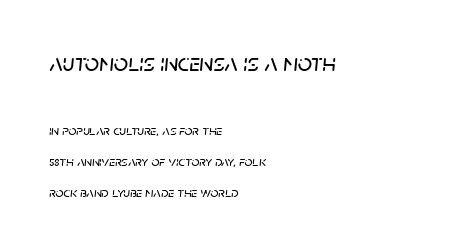
The image shows 25 px text type, italic (leaning right); set left-aligned, loose line spacing (2.18x), normal letter spacing, not underlined; the first (top) block is 1.79x larger.
